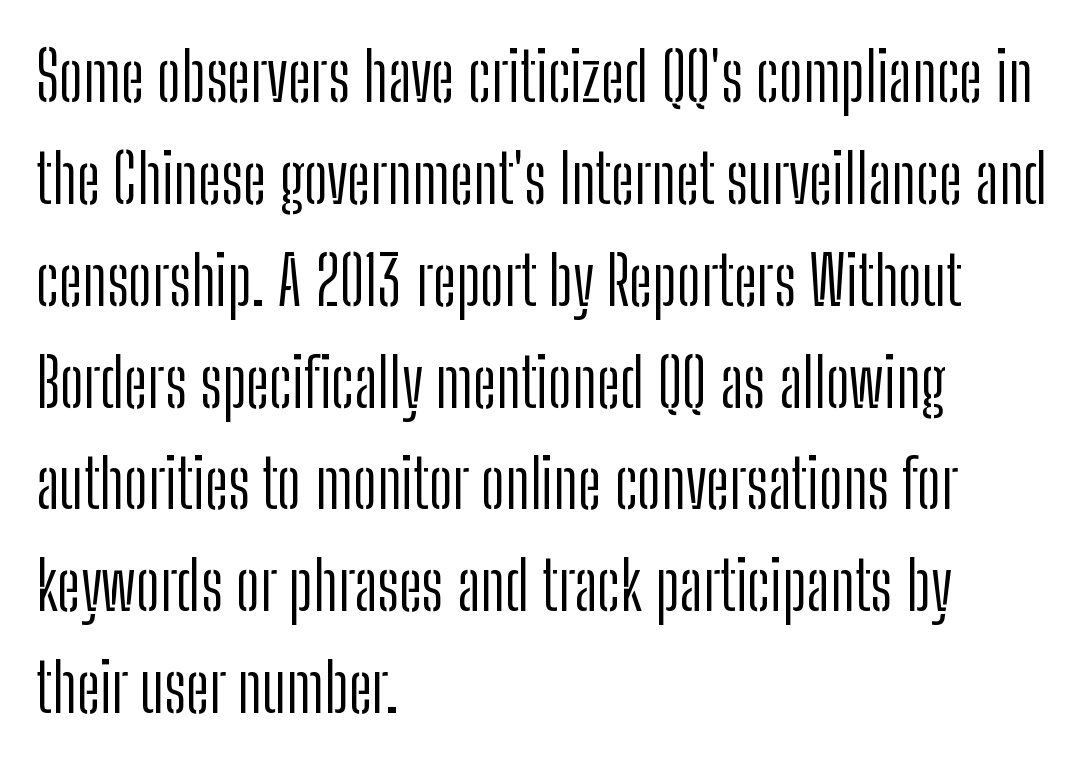
Clear beneath every line of the passage. These lines are composed in type without serifs. These lines stack with their left ends in a neat column. This is the regular roman posture of the typeface. Vertically, the passage feels balanced, rows spaced as you'd expect. Each letter keeps its own natural width here, so spacing adapts to shape.
